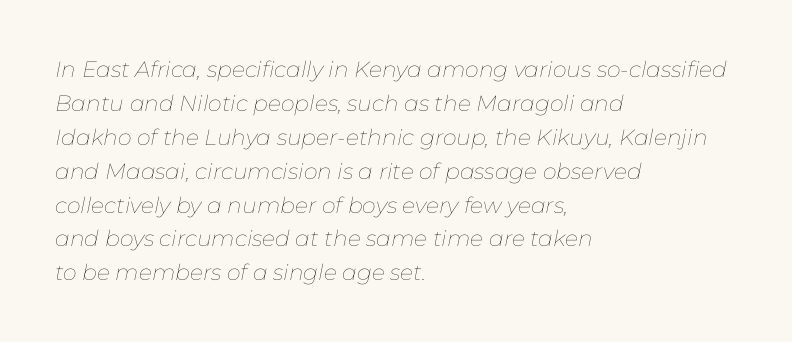
{"italic": "yes", "lean": "right", "slant_degrees": 11, "bold": "no", "underline": "no", "align": "left", "line_spacing": "normal", "line_spacing_ratio": 1.54, "letter_spacing": "normal", "letter_spacing_em": 0.0, "glyph_px": 22}
